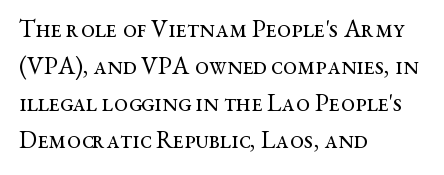
The image shows 25 px text type, upright; set left-aligned, normal line spacing (1.48x), normal letter spacing, not underlined.
